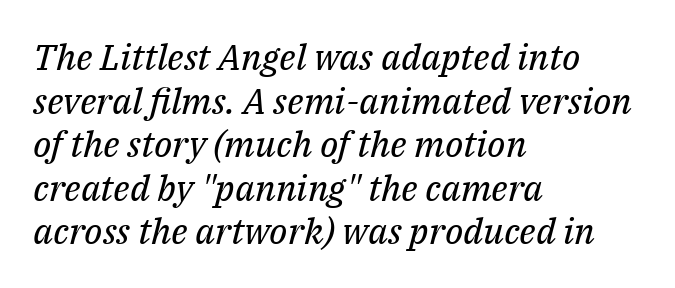
Q: Is the text bold? A: No.
Q: Is the text italic (slanted)? A: Yes, it leans right by about 14 degrees.
Q: Is the typeface a serif or a sans-serif typeface? A: Serif.
Q: Is the text underlined? A: No.
Q: How is the paragraph aligned? A: Left-aligned.
Q: Is the spacing between letters normal or unusually wide? A: Normal.
Q: Width (condensed, normal, or wide)? A: Normal.
Q: Stroke contrast? A: Medium.
Q: x-height? A: Medium.
Q: Monospaced? A: No.
